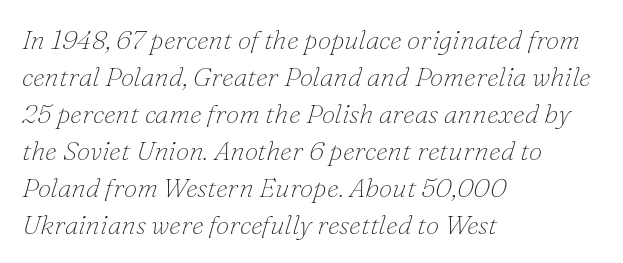
These lines keep a tight, regular rhythm from letter to letter. Anything drawn beneath the words? Only blank space. Interline gaps are of average width in this sample. A student would call this left alignment; a typographer would say flush left, rag right. Emphasis-style slanted type is in use. The font sits on the lighter half of the weight spectrum, regular included.
